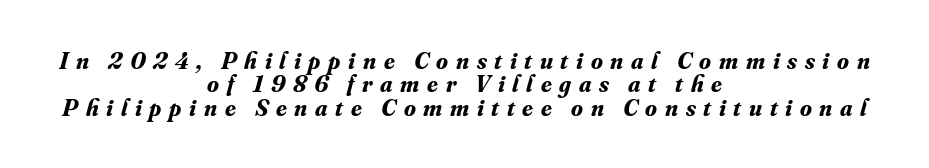
{"italic": "yes", "lean": "right", "slant_degrees": 16, "bold": "yes", "underline": "no", "align": "center", "line_spacing": "tight", "line_spacing_ratio": 0.97, "letter_spacing": "wide", "letter_spacing_em": 0.32, "glyph_px": 24}
